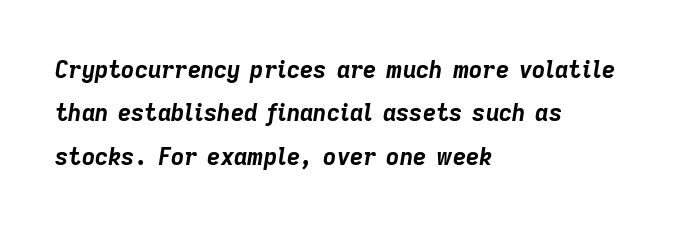
Every character sits at an angle, as italics do. The lines in this sample share a left origin and differ only in where they stop. The sample has been set heavy, in full bold. The string is rendered with underlining switched off.
